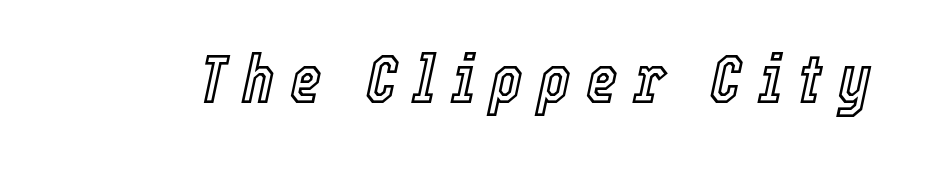
{"italic": "yes", "lean": "right", "slant_degrees": 12, "width": "condensed", "x_height": "medium", "monospaced": "no", "underline": "no", "letter_spacing": "wide", "letter_spacing_em": 0.23, "glyph_px": 68}
